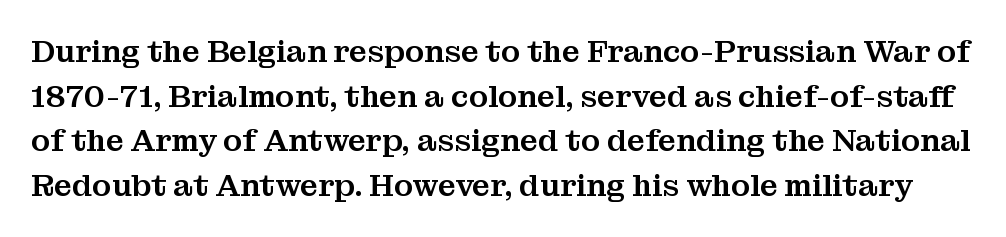
Q: Is the text italic (slanted)? A: No, it is upright.
Q: Is the typeface a serif or a sans-serif typeface? A: Serif.
Q: Is the text underlined? A: No.
Q: Is the spacing between letters normal or unusually wide? A: Normal.
Q: Is the spacing between lines tight, normal or loose? A: Normal.
Q: Width (condensed, normal, or wide)? A: Normal.
Q: Stroke contrast? A: Medium.
Q: x-height? A: Medium.
Q: Monospaced? A: No.
